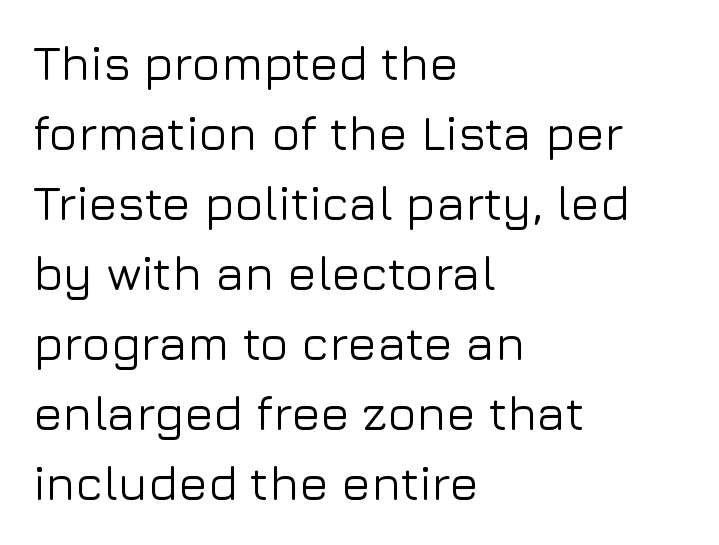
The space beneath each line is pristine and unruled. You could not count columns in this text — the font is proportionally spaced. The tracking reads as untouched default to a designer's eye. In terms of leading, this rendering sits right in the middle. These lines are composed in type without serifs.
